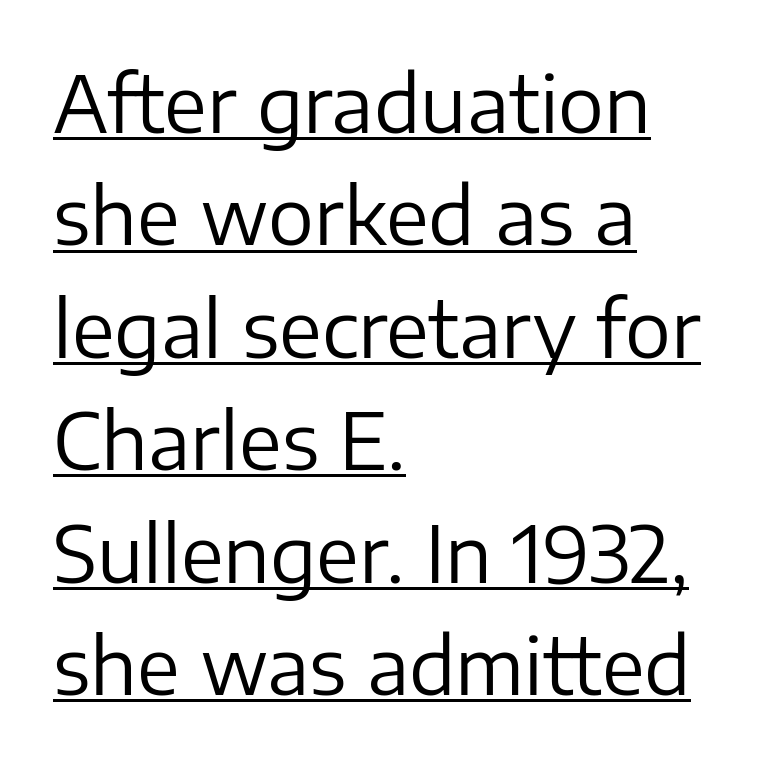
{"serif": "no", "italic": "no", "bold": "no", "weight": "regular", "width": "normal", "stroke_contrast": "low", "x_height": "medium", "monospaced": "no", "underline": "yes", "align": "left", "line_spacing": "normal", "line_spacing_ratio": 1.46, "letter_spacing": "normal", "letter_spacing_em": 0.0, "glyph_px": 77}
